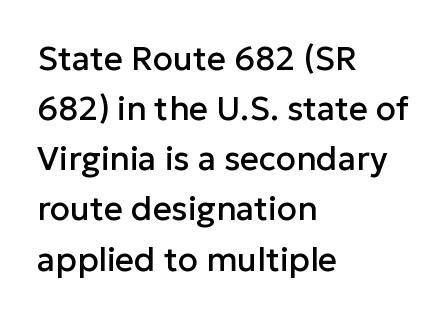
{"serif": "no", "italic": "no", "width": "normal", "stroke_contrast": "low", "x_height": "medium", "monospaced": "no", "underline": "no", "align": "left", "line_spacing": "normal", "line_spacing_ratio": 1.52, "letter_spacing": "normal", "letter_spacing_em": 0.0, "glyph_px": 33}
